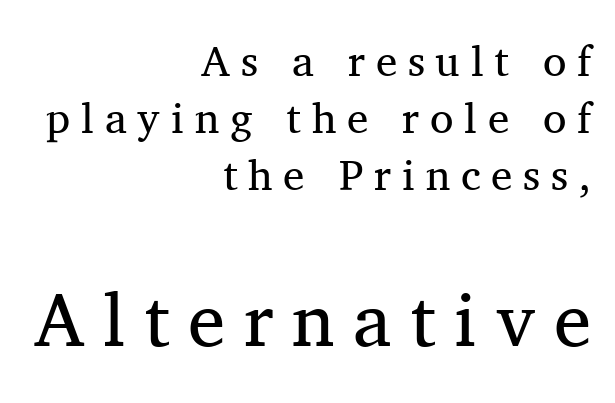
What stands out about the letter spacing? Its width — letters are far apart. Size hierarchy here favors the trailing block over the leading one. Letters rest on an invisible, unmarked baseline. The typeface chosen for these lines features serifs.
